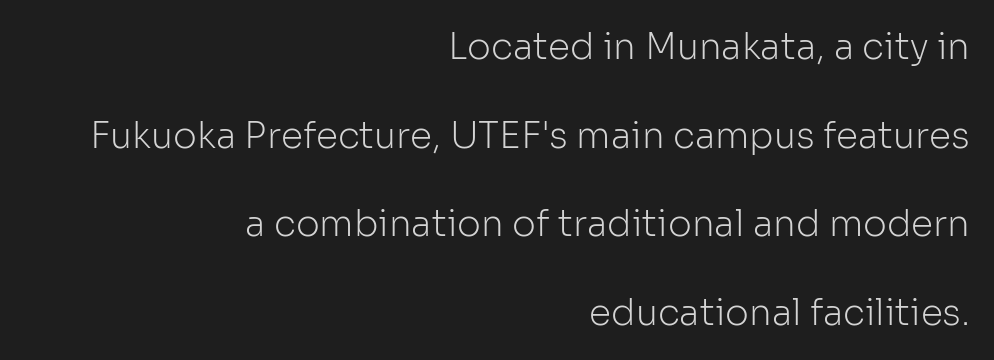
Q: Is the text bold? A: No.
Q: Is the text italic (slanted)? A: No, it is upright.
Q: Is the typeface a serif or a sans-serif typeface? A: Sans-serif.
Q: Is the text underlined? A: No.
Q: How is the paragraph aligned? A: Right-aligned.
Q: Is the spacing between letters normal or unusually wide? A: Normal.
Q: Is the spacing between lines tight, normal or loose? A: Loose.
Q: Width (condensed, normal, or wide)? A: Normal.
Q: Stroke contrast? A: Low.
Q: x-height? A: Medium.
Q: Monospaced? A: No.
